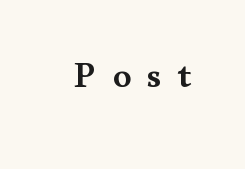
{"serif": "yes", "italic": "no", "bold": "semi", "weight": "semibold", "width": "wide", "stroke_contrast": "medium", "x_height": "small", "monospaced": "no", "underline": "no", "letter_spacing": "wide", "letter_spacing_em": 0.44, "glyph_px": 37}
